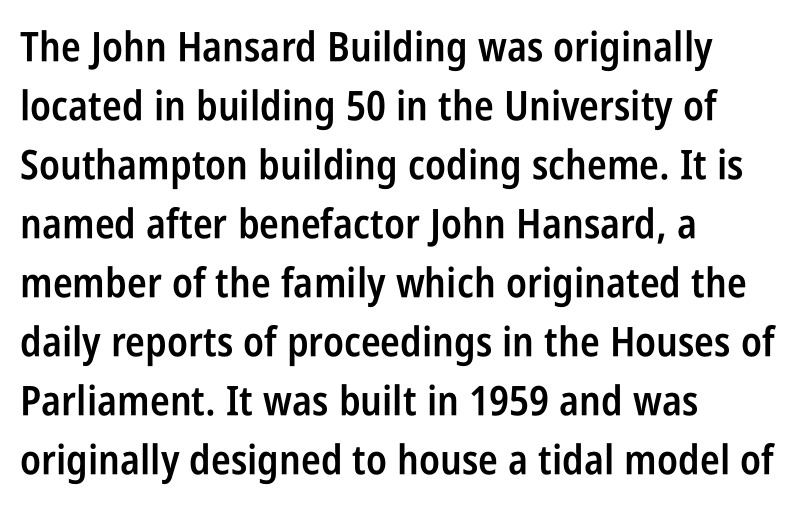
{"serif": "no", "italic": "no", "bold": "semi", "weight": "semibold", "width": "condensed", "stroke_contrast": "low", "x_height": "large", "monospaced": "no", "underline": "no", "align": "left", "line_spacing": "normal", "line_spacing_ratio": 1.44, "letter_spacing": "normal", "letter_spacing_em": 0.0, "glyph_px": 41}
